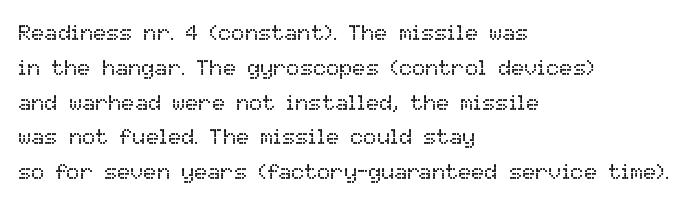
All the whitespace from short lines collects on the right. No extra tracking has been applied to these lines. Characters remain perfectly vertical along every line. The space beneath each line is pristine and unruled. Vertical stems look standard width or narrower in stroke.
